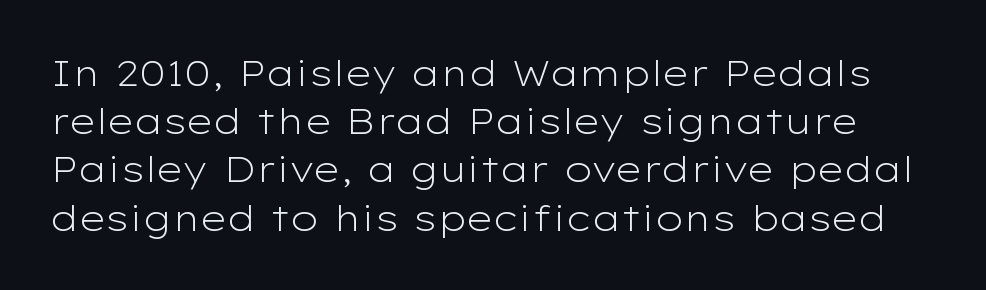
Q: Is the text bold? A: No.
Q: Is the text italic (slanted)? A: No, it is upright.
Q: Is the typeface a serif or a sans-serif typeface? A: Sans-serif.
Q: Is the text underlined? A: No.
Q: Is the spacing between letters normal or unusually wide? A: Normal.
Q: Is the spacing between lines tight, normal or loose? A: Normal.
Q: Width (condensed, normal, or wide)? A: Wide.
Q: Stroke contrast? A: Low.
Q: x-height? A: Medium.
Q: Monospaced? A: No.
